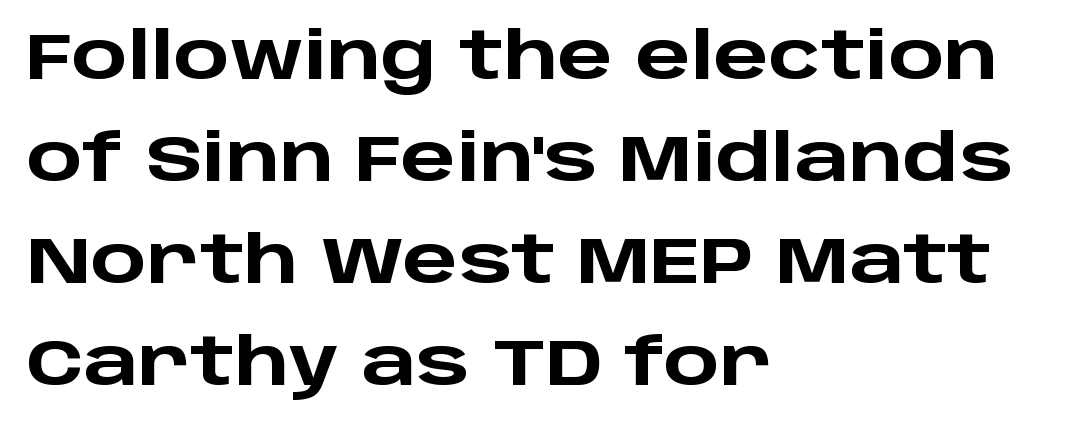
Tracking here is standard; glyphs follow each other at the usual distance. Serif or sans? Sans — the stroke terminals are bare. The characters look thick and weighty, a clear bold. Do the characters align in a grid? No, the font is proportional. Only glyphs here, with clear space below each row. How would I describe the line gaps? Plain and ordinary.
